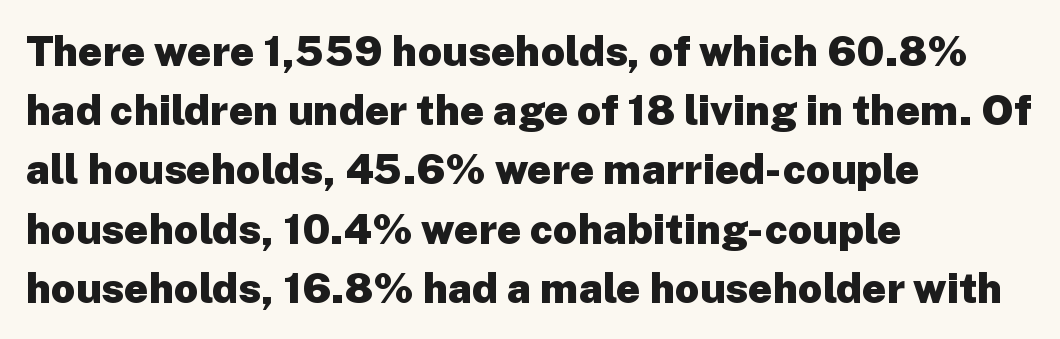
In terms of weight, the rendering is a true, heavy bold. This sample keeps an unexceptional amount of space between lines. A typesetter would mark this as roman, not italic. Nobody drew a line under any word here. The line texture is even and compact thanks to regular tracking.
